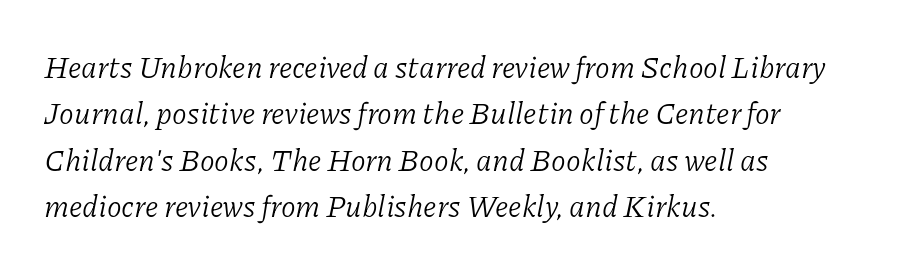
Q: Is the text bold? A: No.
Q: Is the text italic (slanted)? A: Yes, it leans right by about 11 degrees.
Q: Is the typeface a serif or a sans-serif typeface? A: Serif.
Q: Is the text underlined? A: No.
Q: How is the paragraph aligned? A: Left-aligned.
Q: Is the spacing between letters normal or unusually wide? A: Normal.
Q: Is the spacing between lines tight, normal or loose? A: Normal.
Q: Width (condensed, normal, or wide)? A: Normal.
Q: Stroke contrast? A: Low.
Q: x-height? A: Medium.
Q: Monospaced? A: No.
